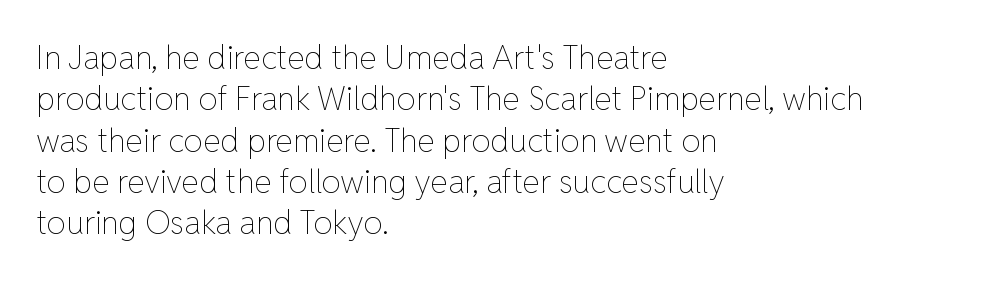
Q: Is the text bold? A: No.
Q: Is the text italic (slanted)? A: No, it is upright.
Q: Is the text underlined? A: No.
Q: How is the paragraph aligned? A: Left-aligned.
Q: Is the spacing between letters normal or unusually wide? A: Normal.
Q: Is the spacing between lines tight, normal or loose? A: Normal.
Q: Width (condensed, normal, or wide)? A: Normal.
Q: Stroke contrast? A: Low.
Q: x-height? A: Medium.
Q: Monospaced? A: No.
